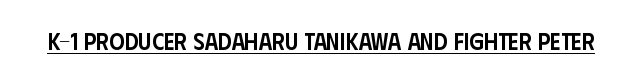
{"italic": "no", "bold": "semi", "underline": "yes", "letter_spacing": "normal", "letter_spacing_em": 0.0, "glyph_px": 24}
